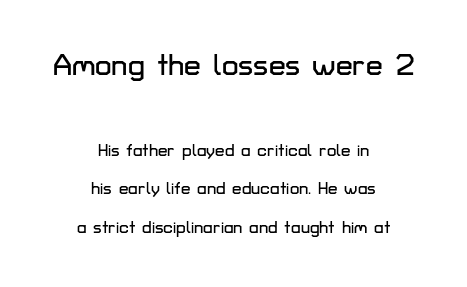
This rendering uses center alignment, leaving both contours irregular but symmetric. Character widths vary here, with narrow letters taking less room than wide ones. Italic? Not at all — the glyphs are vertical. Does extra space separate the letters? No, they use regular spacing. The earlier block is typeset at a bigger size than the later block. The gap between lines stays unmarked.
